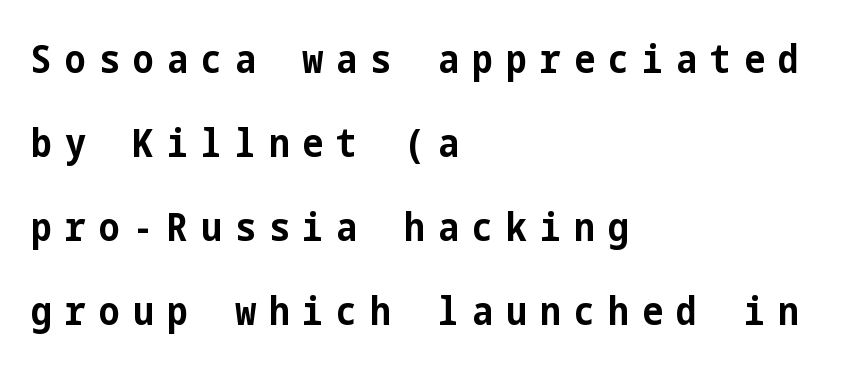
Q: Is the text bold? A: Yes.
Q: Is the text italic (slanted)? A: No, it is upright.
Q: Is the typeface a serif or a sans-serif typeface? A: Sans-serif.
Q: Is the text underlined? A: No.
Q: How is the paragraph aligned? A: Left-aligned.
Q: Is the spacing between letters normal or unusually wide? A: Unusually wide.
Q: Is the spacing between lines tight, normal or loose? A: Loose.
Q: Width (condensed, normal, or wide)? A: Condensed.
Q: Stroke contrast? A: Low.
Q: x-height? A: Medium.
